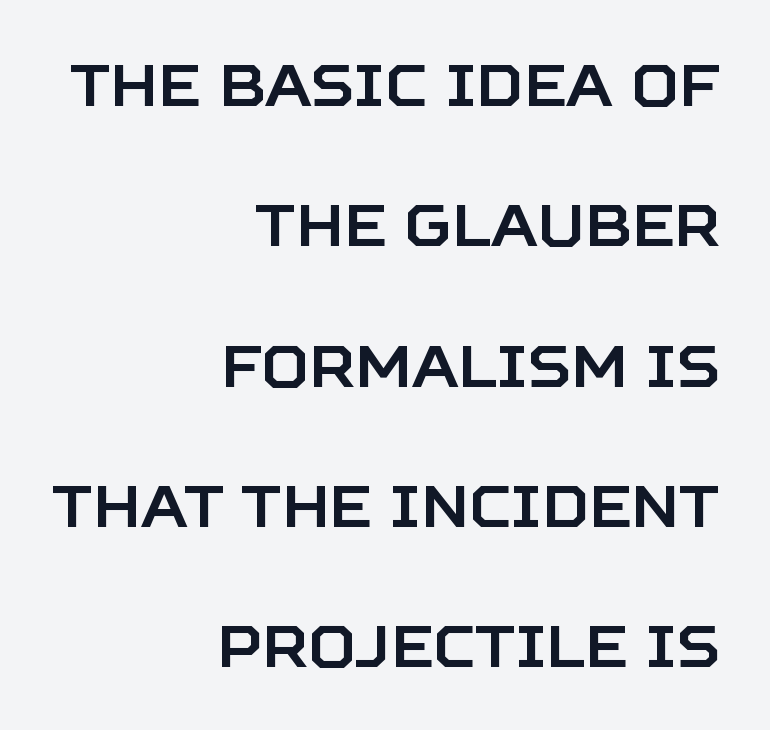
{"serif": "no", "italic": "no", "width": "normal", "stroke_contrast": "low", "x_height": "large", "monospaced": "no", "underline": "no", "align": "right", "line_spacing": "loose", "line_spacing_ratio": 2.42, "letter_spacing": "normal", "letter_spacing_em": 0.0, "glyph_px": 58}
